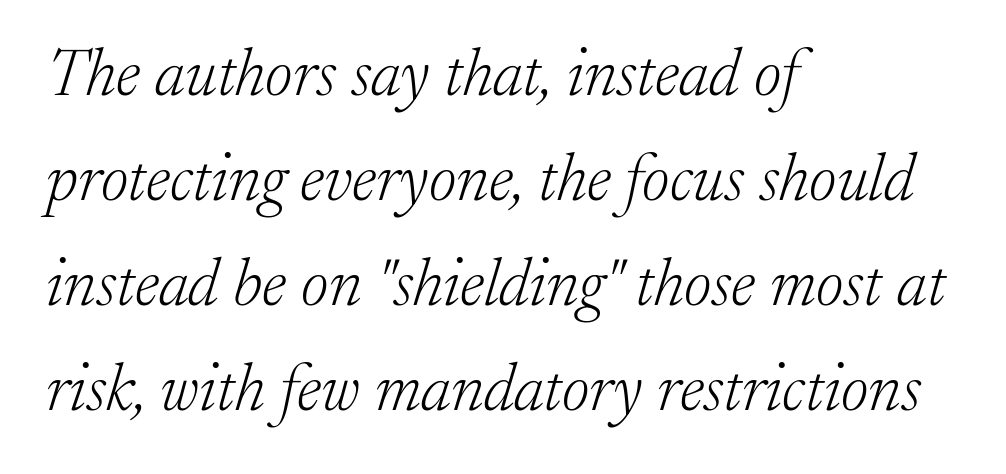
Q: Is the text bold? A: No.
Q: Is the text italic (slanted)? A: Yes, it leans right by about 17 degrees.
Q: Is the typeface a serif or a sans-serif typeface? A: Serif.
Q: Is the text underlined? A: No.
Q: How is the paragraph aligned? A: Left-aligned.
Q: Is the spacing between letters normal or unusually wide? A: Normal.
Q: Is the spacing between lines tight, normal or loose? A: Normal.
Q: Width (condensed, normal, or wide)? A: Normal.
Q: Stroke contrast? A: Low.
Q: x-height? A: Medium.
Q: Monospaced? A: No.
